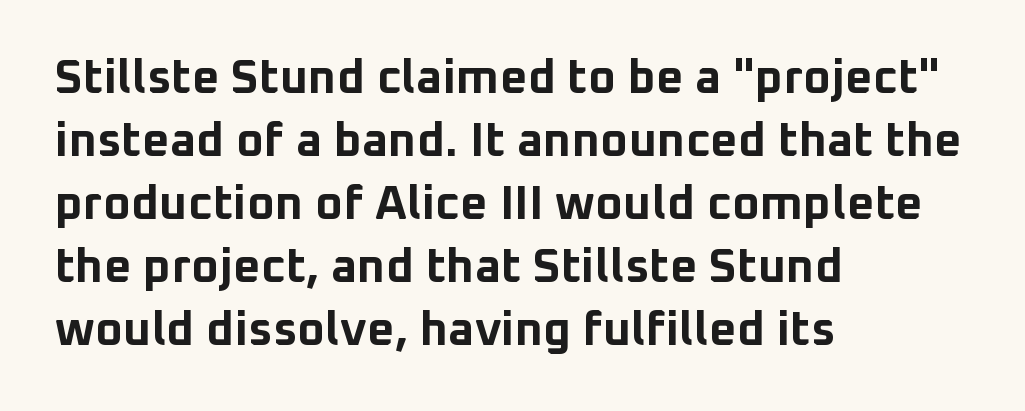
{"serif": "no", "italic": "no", "bold": "yes", "weight": "bold", "width": "normal", "stroke_contrast": "low", "x_height": "medium", "monospaced": "no", "underline": "no", "align": "left", "line_spacing": "normal", "line_spacing_ratio": 1.31, "letter_spacing": "normal", "letter_spacing_em": 0.0, "glyph_px": 48}
